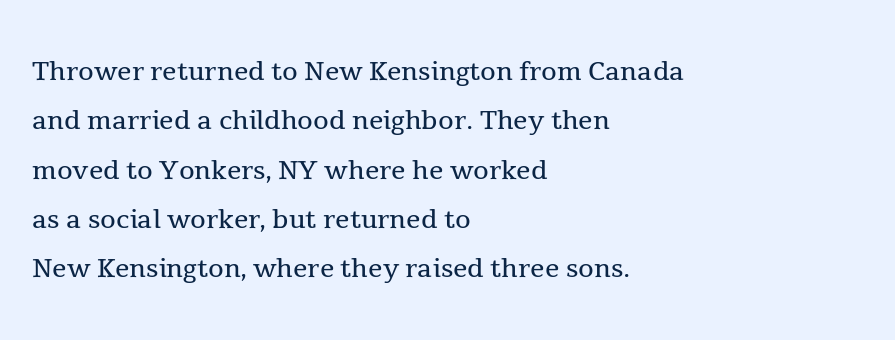
The image shows 36 px regular-weight serif type, upright; set left-aligned, normal line spacing (1.37x), normal letter spacing, not underlined; a medium x-height.
